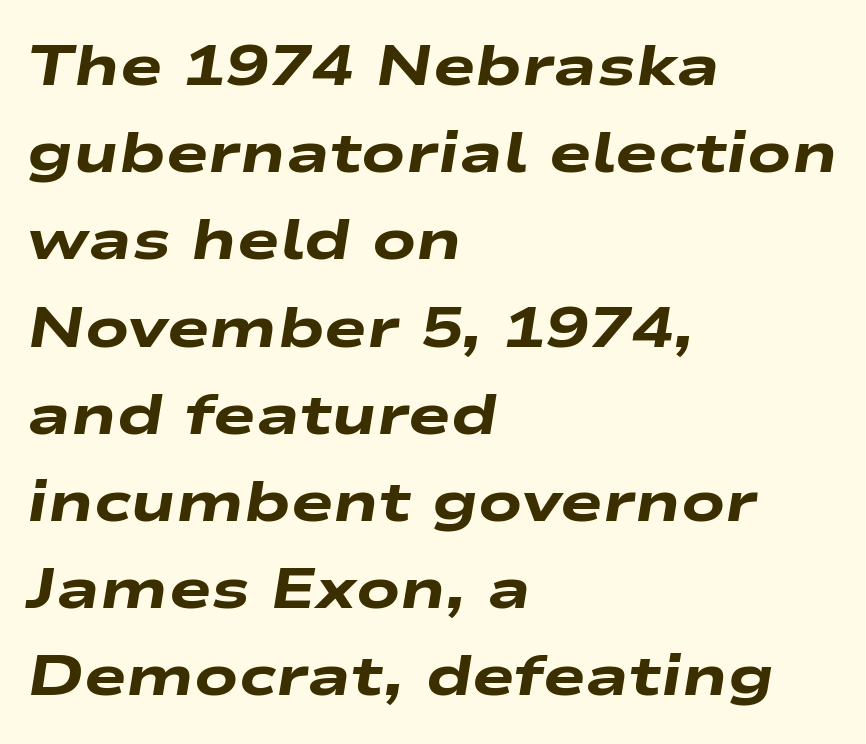
Q: Is the text bold? A: Yes.
Q: Is the text italic (slanted)? A: Yes, it leans right by about 9 degrees.
Q: Is the text underlined? A: No.
Q: How is the paragraph aligned? A: Left-aligned.
Q: Is the spacing between letters normal or unusually wide? A: Normal.
Q: Is the spacing between lines tight, normal or loose? A: Normal.
Q: Width (condensed, normal, or wide)? A: Wide.
Q: Stroke contrast? A: Low.
Q: x-height? A: Medium.
Q: Monospaced? A: No.
